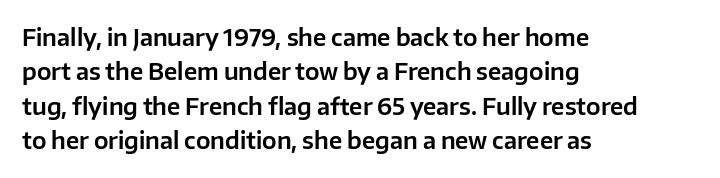
{"italic": "no", "underline": "no", "align": "left", "line_spacing": "normal", "line_spacing_ratio": 1.5, "letter_spacing": "normal", "letter_spacing_em": 0.0, "glyph_px": 23}
